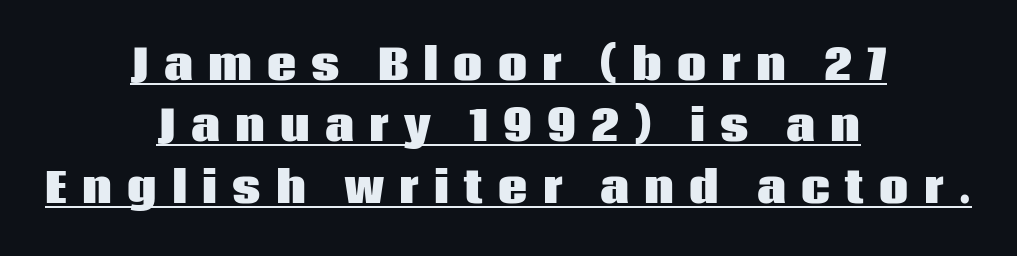
{"serif": "no", "italic": "no", "bold": "yes", "weight": "heavy", "width": "normal", "stroke_contrast": "low", "x_height": "large", "monospaced": "no", "underline": "yes", "align": "center", "line_spacing": "normal", "line_spacing_ratio": 1.5, "letter_spacing": "wide", "letter_spacing_em": 0.37, "glyph_px": 41}
